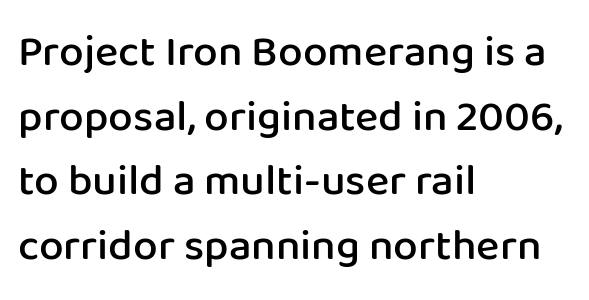
Q: Is the text bold? A: Semi-bold.
Q: Is the text italic (slanted)? A: No, it is upright.
Q: Is the typeface a serif or a sans-serif typeface? A: Sans-serif.
Q: Is the text underlined? A: No.
Q: How is the paragraph aligned? A: Left-aligned.
Q: Is the spacing between letters normal or unusually wide? A: Normal.
Q: Is the spacing between lines tight, normal or loose? A: Normal.
Q: Width (condensed, normal, or wide)? A: Normal.
Q: Stroke contrast? A: Low.
Q: x-height? A: Medium.
Q: Monospaced? A: No.
